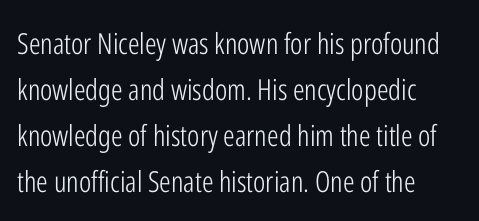
The image shows 29 px light, condensed sans-serif type, upright; set left-aligned, normal line spacing (1.59x), normal letter spacing, not underlined; low stroke contrast and a medium x-height.
